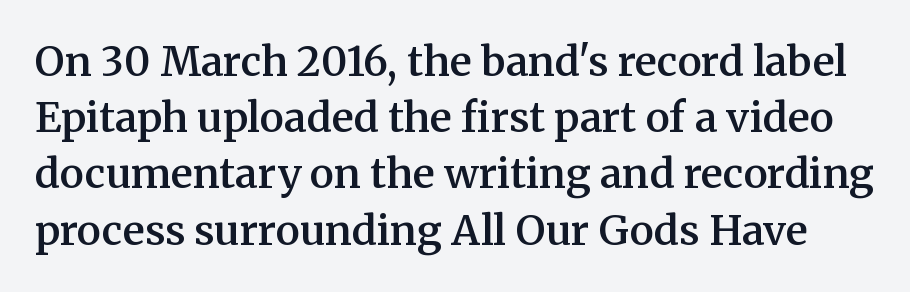
Letter spacing: default. What kind of face is this? One with serifs. Italic? Not at all — the glyphs are vertical. Has an underline been added? It has not. Students, observe: this is what conventionally led text looks like. Do the characters align in a grid? No, the font is proportional.
